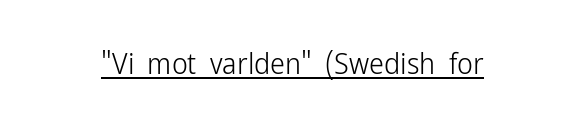
Q: Is the text bold? A: No.
Q: Is the text italic (slanted)? A: No, it is upright.
Q: Is the typeface a serif or a sans-serif typeface? A: Sans-serif.
Q: Is the text underlined? A: Yes.
Q: Is the spacing between letters normal or unusually wide? A: Normal.
Q: Width (condensed, normal, or wide)? A: Condensed.
Q: Stroke contrast? A: Low.
Q: x-height? A: Medium.
Q: Monospaced? A: No.
